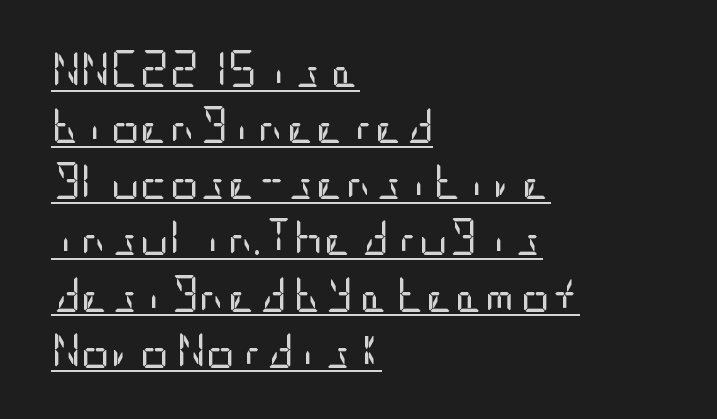
The image shows 36 px regular-weight, condensed sans-serif type, upright; set left-aligned, normal line spacing (1.56x), normal letter spacing, underlined; low stroke contrast and a large x-height.
